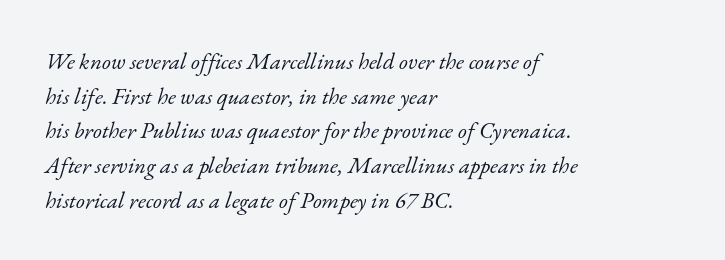
Q: Is the text bold? A: No.
Q: Is the text italic (slanted)? A: Yes, it leans right by about 17 degrees.
Q: Is the text underlined? A: No.
Q: How is the paragraph aligned? A: Left-aligned.
Q: Is the spacing between letters normal or unusually wide? A: Normal.
Q: Is the spacing between lines tight, normal or loose? A: Normal.
